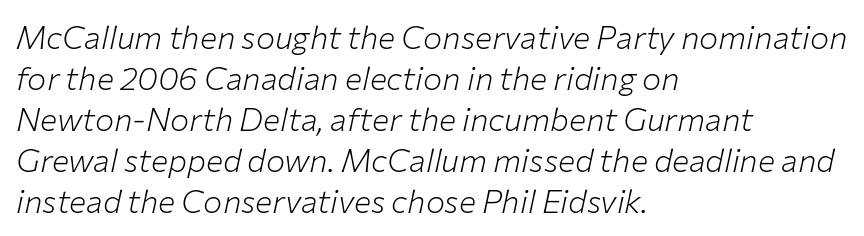
The image shows 32 px light type, italic (leaning right); set left-aligned, normal line spacing (1.28x), normal letter spacing, not underlined; low stroke contrast and a medium x-height.
